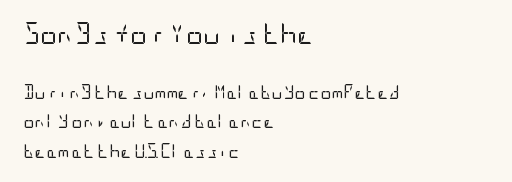
Q: Is the text bold? A: No.
Q: Is the text italic (slanted)? A: No, it is upright.
Q: Is the text underlined? A: No.
Q: How is the paragraph aligned? A: Left-aligned.
Q: Is the spacing between letters normal or unusually wide? A: Normal.
Q: Is the spacing between lines tight, normal or loose? A: Loose.
Q: Which block of text is set in a larger size, the first (top) or the second (bottom)? A: The first (top) one.
